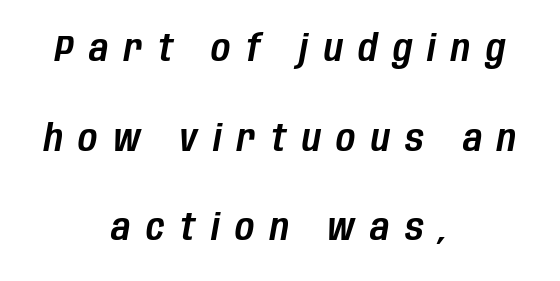
Q: Is the text italic (slanted)? A: Yes, it leans right by about 10 degrees.
Q: Is the text underlined? A: No.
Q: How is the paragraph aligned? A: Centered.
Q: Is the spacing between letters normal or unusually wide? A: Unusually wide.
Q: Is the spacing between lines tight, normal or loose? A: Loose.
Q: Width (condensed, normal, or wide)? A: Condensed.
Q: Stroke contrast? A: Low.
Q: x-height? A: Large.
Q: Monospaced? A: No.
